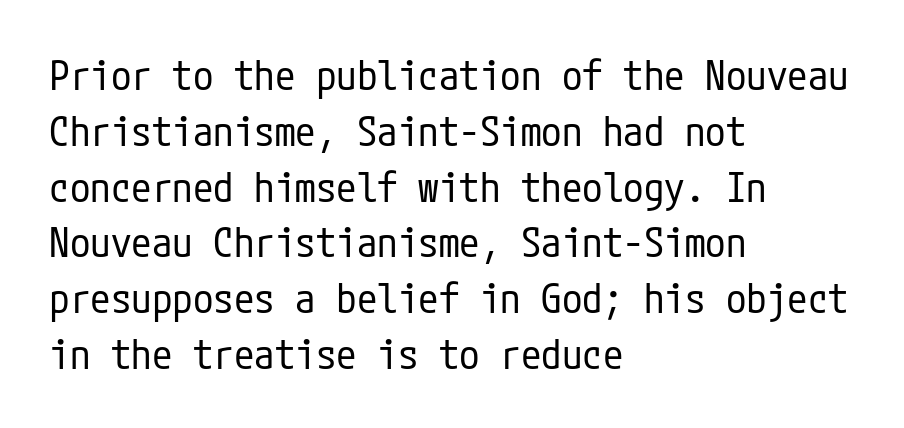
Q: Is the text bold? A: No.
Q: Is the text italic (slanted)? A: No, it is upright.
Q: Is the typeface a serif or a sans-serif typeface? A: Sans-serif.
Q: Is the text underlined? A: No.
Q: How is the paragraph aligned? A: Left-aligned.
Q: Is the spacing between letters normal or unusually wide? A: Normal.
Q: Is the spacing between lines tight, normal or loose? A: Normal.
Q: Width (condensed, normal, or wide)? A: Condensed.
Q: Stroke contrast? A: Low.
Q: x-height? A: Medium.
